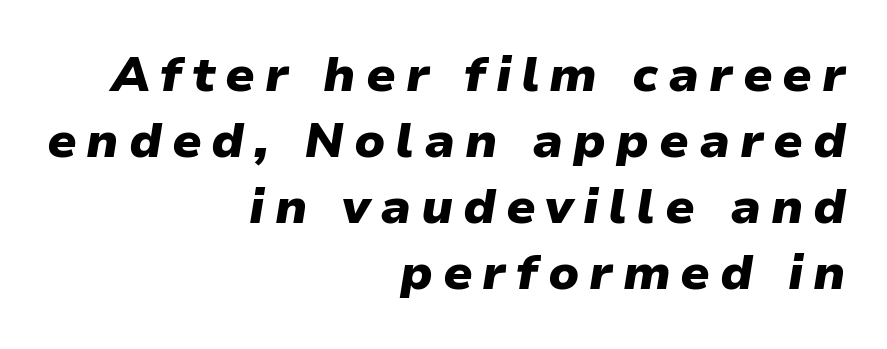
Q: Is the text bold? A: Yes.
Q: Is the text italic (slanted)? A: Yes, it leans right by about 9 degrees.
Q: Is the text underlined? A: No.
Q: How is the paragraph aligned? A: Right-aligned.
Q: Is the spacing between letters normal or unusually wide? A: Unusually wide.
Q: Is the spacing between lines tight, normal or loose? A: Normal.
Q: Width (condensed, normal, or wide)? A: Normal.
Q: Stroke contrast? A: Low.
Q: x-height? A: Medium.
Q: Monospaced? A: No.
